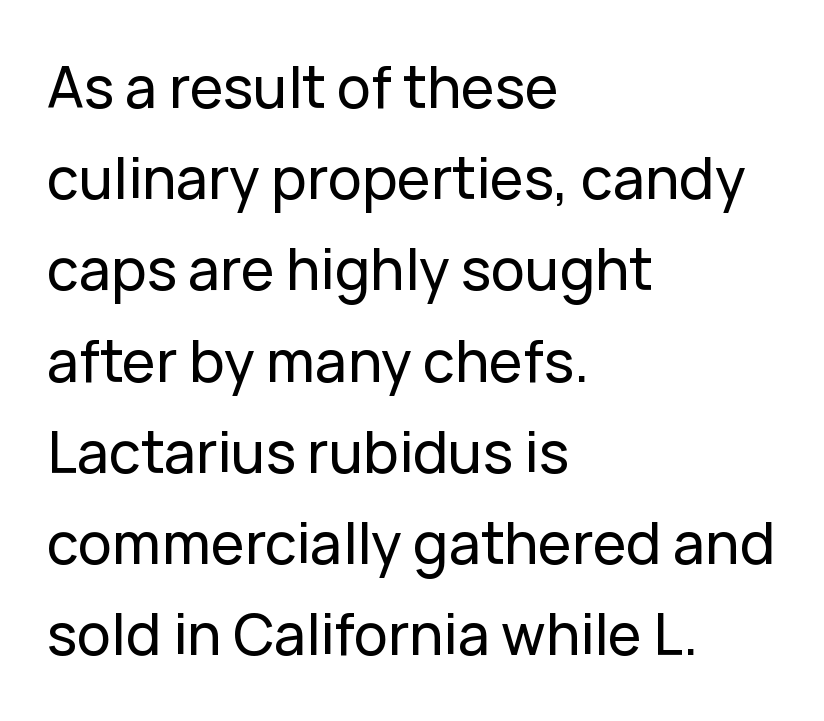
Q: Is the text italic (slanted)? A: No, it is upright.
Q: Is the typeface a serif or a sans-serif typeface? A: Sans-serif.
Q: Is the text underlined? A: No.
Q: How is the paragraph aligned? A: Left-aligned.
Q: Is the spacing between letters normal or unusually wide? A: Normal.
Q: Is the spacing between lines tight, normal or loose? A: Normal.
Q: Width (condensed, normal, or wide)? A: Normal.
Q: Stroke contrast? A: Low.
Q: x-height? A: Medium.
Q: Monospaced? A: No.
